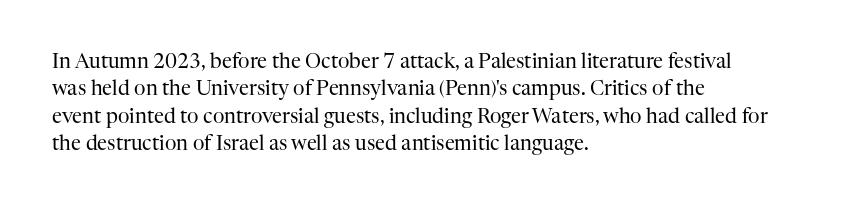
The image shows 20 px text type, upright; set left-aligned, normal line spacing (1.37x), normal letter spacing, not underlined.
